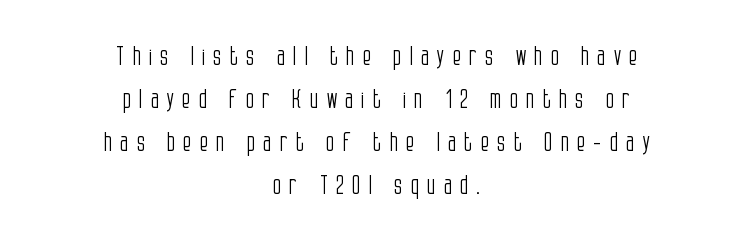
{"italic": "no", "bold": "no", "underline": "no", "align": "center", "line_spacing": "normal", "line_spacing_ratio": 1.65, "letter_spacing": "wide", "letter_spacing_em": 0.29, "glyph_px": 26}
